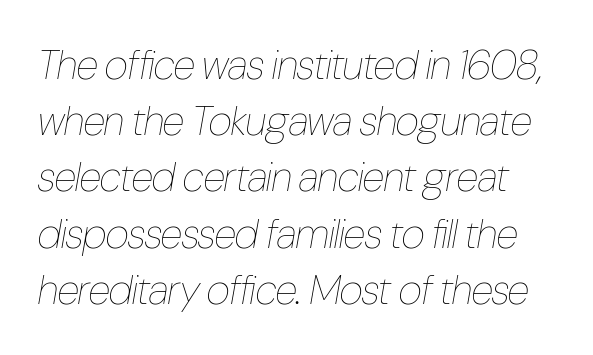
{"italic": "yes", "lean": "right", "slant_degrees": 10, "bold": "no", "weight": "thin", "width": "condensed", "stroke_contrast": "low", "x_height": "medium", "monospaced": "no", "underline": "no", "line_spacing": "normal", "line_spacing_ratio": 1.37, "letter_spacing": "normal", "letter_spacing_em": 0.0, "glyph_px": 41}
